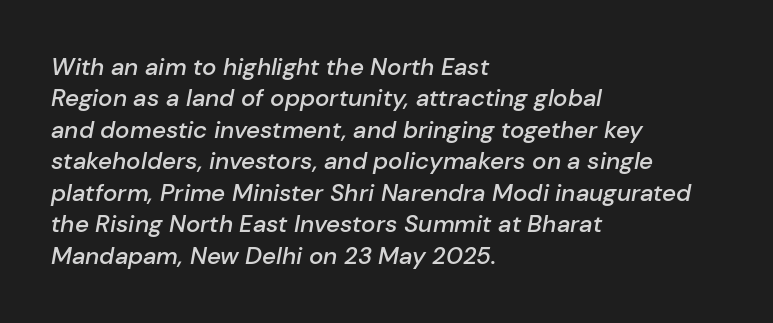
Q: Is the text bold? A: Semi-bold.
Q: Is the text italic (slanted)? A: Yes, it leans right by about 10 degrees.
Q: Is the text underlined? A: No.
Q: How is the paragraph aligned? A: Left-aligned.
Q: Is the spacing between letters normal or unusually wide? A: Normal.
Q: Is the spacing between lines tight, normal or loose? A: Normal.
